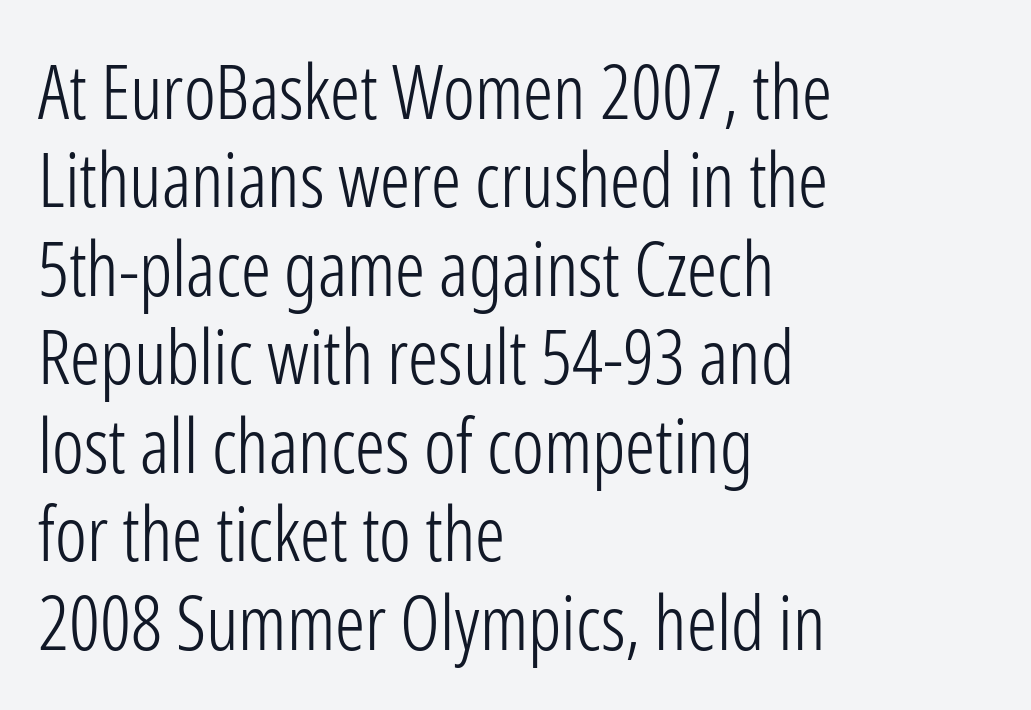
Q: Is the text bold? A: No.
Q: Is the text italic (slanted)? A: No, it is upright.
Q: Is the typeface a serif or a sans-serif typeface? A: Sans-serif.
Q: Is the text underlined? A: No.
Q: How is the paragraph aligned? A: Left-aligned.
Q: Is the spacing between letters normal or unusually wide? A: Normal.
Q: Width (condensed, normal, or wide)? A: Condensed.
Q: Stroke contrast? A: Low.
Q: x-height? A: Medium.
Q: Monospaced? A: No.
